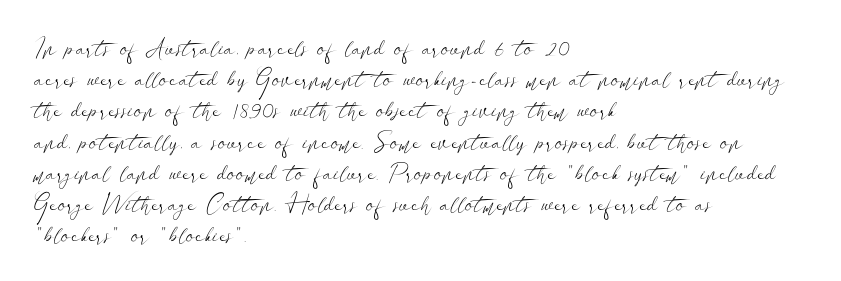
Q: Is the text bold? A: No.
Q: Is the text italic (slanted)? A: Yes.
Q: Is the text underlined? A: No.
Q: How is the paragraph aligned? A: Left-aligned.
Q: Is the spacing between letters normal or unusually wide? A: Normal.
Q: Is the spacing between lines tight, normal or loose? A: Normal.
